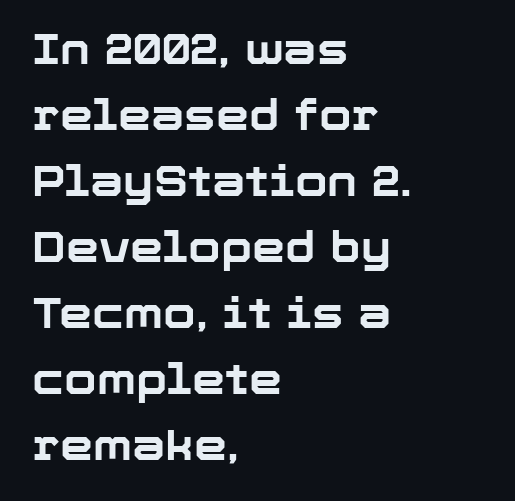
The image shows 42 px bold sans-serif type, upright; set left-aligned, normal line spacing (1.57x), normal letter spacing, not underlined; low stroke contrast and a medium x-height.
